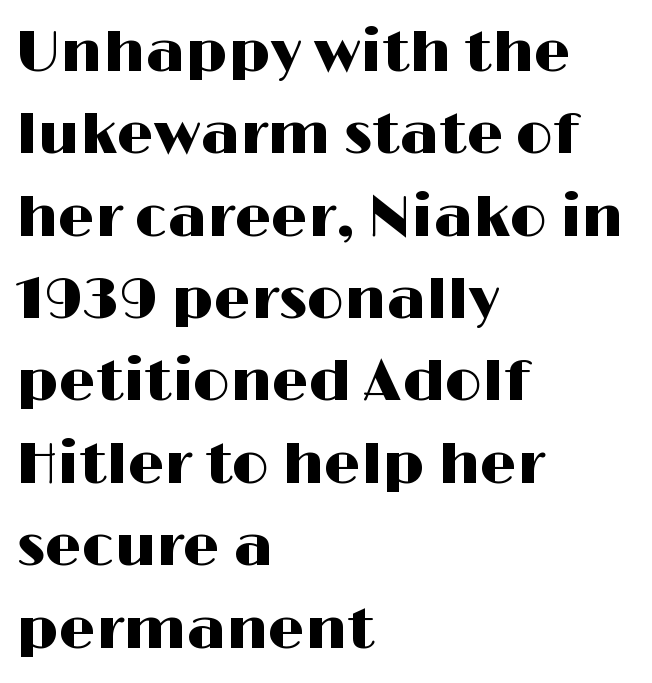
{"serif": "no", "italic": "no", "width": "wide", "stroke_contrast": "high", "x_height": "medium", "monospaced": "no", "underline": "no", "align": "left", "line_spacing": "normal", "line_spacing_ratio": 1.42, "letter_spacing": "normal", "letter_spacing_em": 0.0, "glyph_px": 58}
